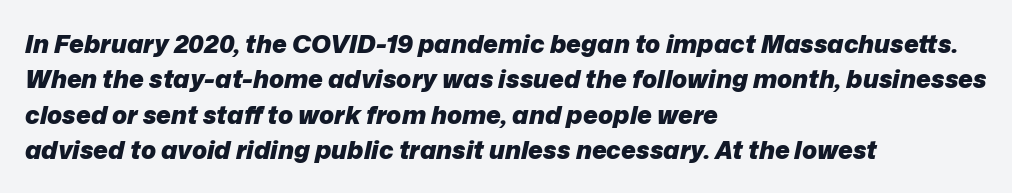
{"italic": "yes", "lean": "right", "slant_degrees": 12, "bold": "yes", "underline": "no", "align": "left", "line_spacing": "normal", "line_spacing_ratio": 1.42, "letter_spacing": "normal", "letter_spacing_em": 0.0, "glyph_px": 25}
